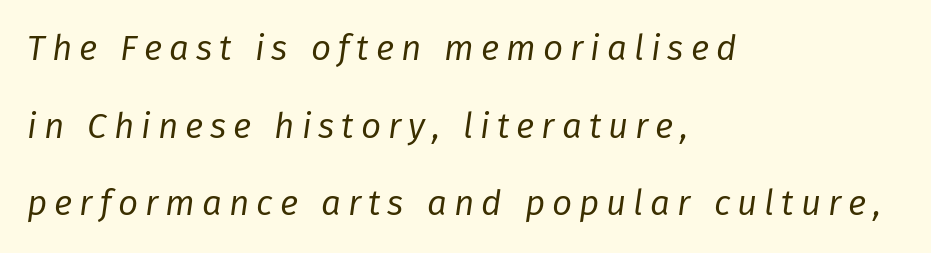
{"italic": "yes", "lean": "right", "slant_degrees": 8, "bold": "no", "weight": "regular", "width": "normal", "stroke_contrast": "low", "x_height": "medium", "monospaced": "no", "underline": "no", "align": "left", "line_spacing": "loose", "line_spacing_ratio": 2.22, "letter_spacing": "wide", "letter_spacing_em": 0.2, "glyph_px": 35}
